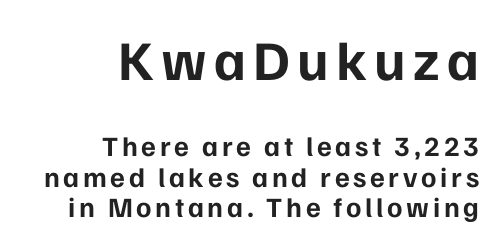
The image shows 56 px bold sans-serif type, upright; set right-aligned, tight line spacing (1.08x), not underlined; the first (top) block is 2.0x larger; low stroke contrast and a medium x-height.
